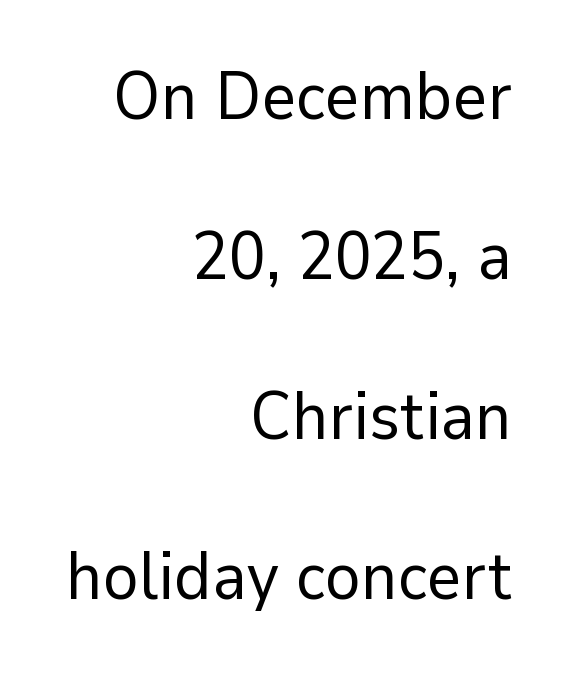
Every character sits straight up, as roman type does. Whoever set this chose breathing room over compactness in the vertical rhythm. These lines keep a tight, regular rhythm from letter to letter. Stems and bowls with no extra thickness — not bold. Proportional: the letters do not fall into vertical columns.
